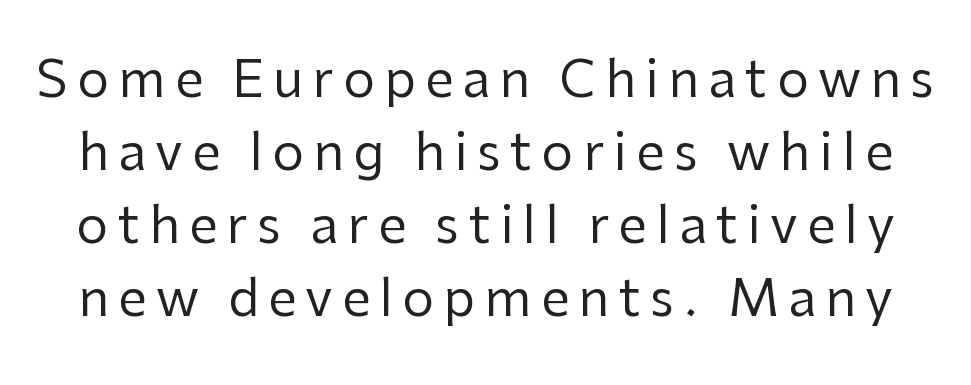
Q: Is the text bold? A: No.
Q: Is the text italic (slanted)? A: No, it is upright.
Q: Is the typeface a serif or a sans-serif typeface? A: Sans-serif.
Q: Is the text underlined? A: No.
Q: Is the spacing between lines tight, normal or loose? A: Normal.
Q: Width (condensed, normal, or wide)? A: Normal.
Q: Stroke contrast? A: Low.
Q: x-height? A: Medium.
Q: Monospaced? A: No.
